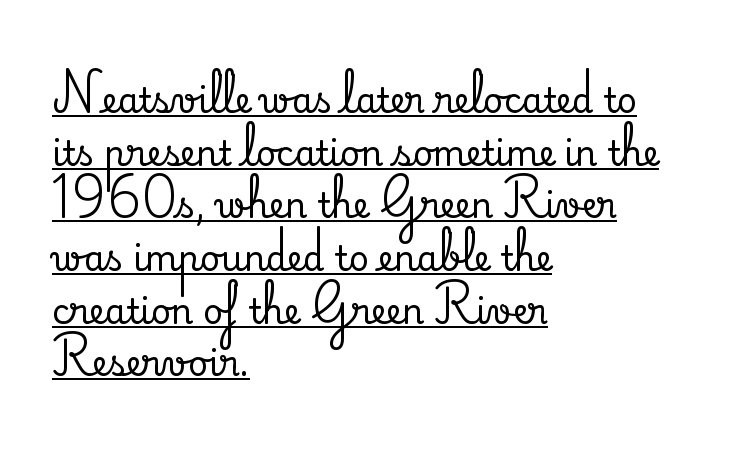
The image shows 34 px serif type, upright; set left-aligned, normal line spacing (1.55x), normal letter spacing, underlined; medium stroke contrast and a small x-height.
